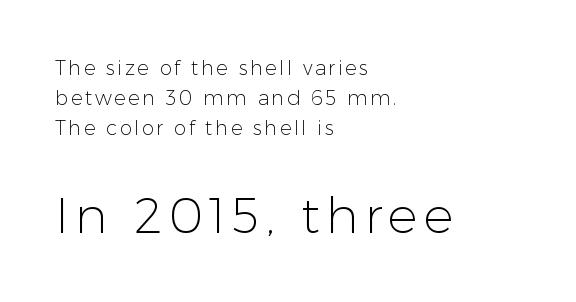
Q: Is the text bold? A: No.
Q: Is the text italic (slanted)? A: No, it is upright.
Q: Is the typeface a serif or a sans-serif typeface? A: Sans-serif.
Q: Is the text underlined? A: No.
Q: How is the paragraph aligned? A: Left-aligned.
Q: Is the spacing between lines tight, normal or loose? A: Normal.
Q: Which block of text is set in a larger size, the first (top) or the second (bottom)? A: The second (bottom) one.
Q: Width (condensed, normal, or wide)? A: Normal.
Q: Stroke contrast? A: Low.
Q: x-height? A: Medium.
Q: Monospaced? A: No.
